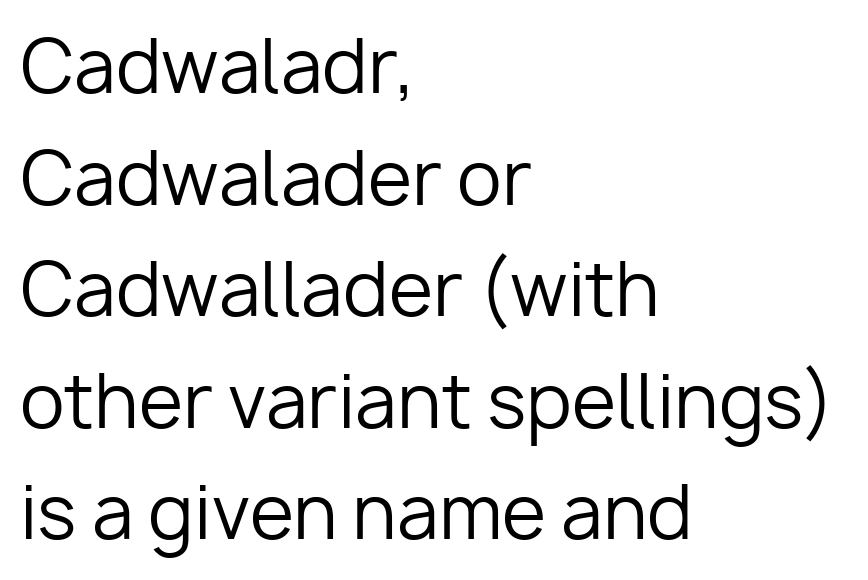
The letters advance in unequal steps, a hallmark of proportional type. A typesetter would mark this as roman, not italic. Whoever set this chose a conventional vertical rhythm. The letterforms sit shoulder to shoulder at normal distance. Check where the strokes stop: nothing finishes them off — pure sans.
